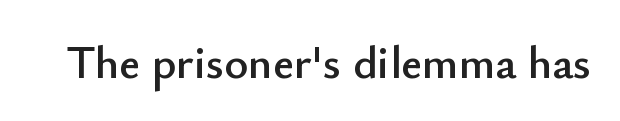
{"serif": "no", "italic": "no", "width": "normal", "stroke_contrast": "low", "x_height": "small", "monospaced": "no", "underline": "no", "letter_spacing": "normal", "letter_spacing_em": 0.0, "glyph_px": 46}
